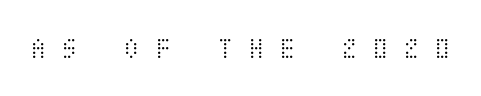
Notice how the stems are strictly vertical — no italics here. Stems here are at most as thick as an everyday book face. The strip under each line holds only bare page. Inter-character spacing is expanded well beyond the font's built-in metrics.
